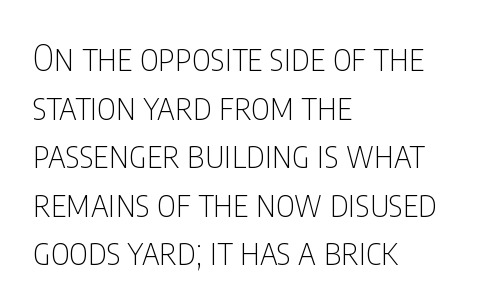
{"serif": "no", "italic": "no", "bold": "no", "weight": "thin", "width": "condensed", "stroke_contrast": "low", "x_height": "large", "monospaced": "no", "underline": "no", "align": "left", "line_spacing": "normal", "line_spacing_ratio": 1.35, "letter_spacing": "normal", "letter_spacing_em": 0.0, "glyph_px": 36}
